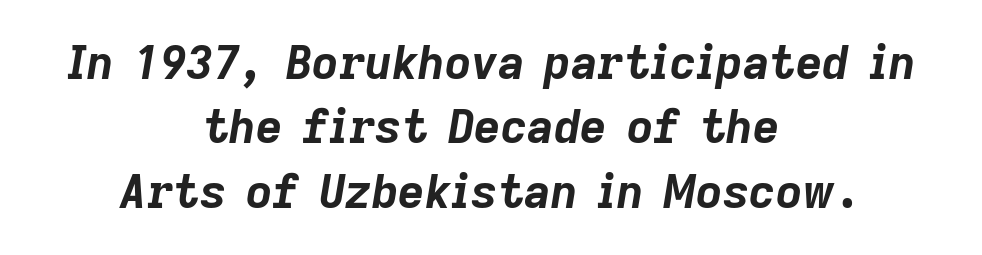
{"italic": "yes", "lean": "right", "slant_degrees": 9, "bold": "yes", "weight": "bold", "width": "normal", "stroke_contrast": "low", "x_height": "medium", "monospaced": "no", "underline": "no", "align": "center", "line_spacing": "normal", "line_spacing_ratio": 1.4, "letter_spacing": "normal", "letter_spacing_em": 0.0, "glyph_px": 46}
